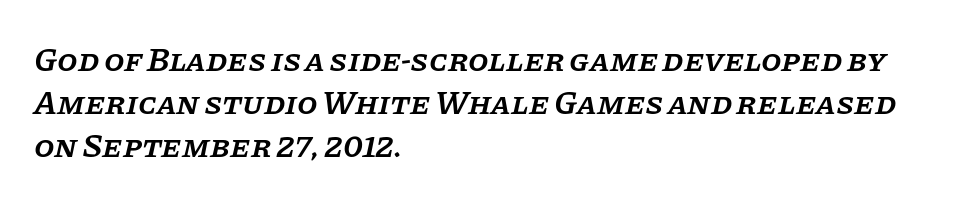
The image shows 33 px semibold serif type, italic (leaning right); set left-aligned, normal line spacing (1.3x), normal letter spacing, not underlined; low stroke contrast and a large x-height.
